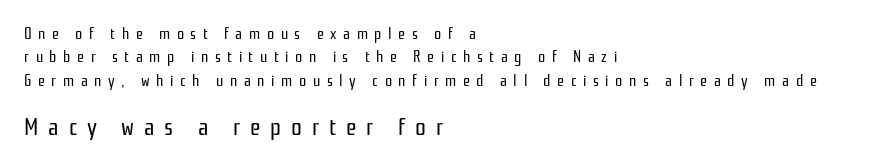
The tracking jumps out immediately: characters are airy and widely separated. A typesetter would call this leading conventional body-copy spacing. Ascenders rise straight up at ninety degrees. Rule under the text: the space is simply empty. The face looks like a standard text weight, possibly lighter. If you drew a ruler down the left edge, every line would touch it.
